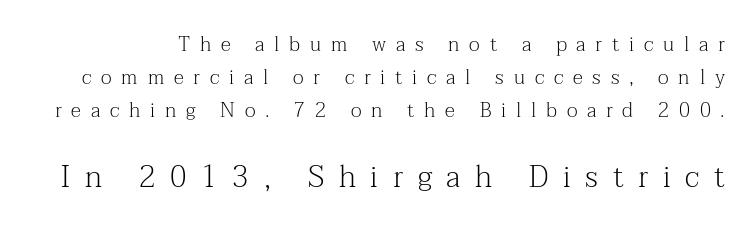
{"serif": "yes", "italic": "no", "bold": "no", "weight": "light", "width": "normal", "stroke_contrast": "medium", "x_height": "medium", "monospaced": "no", "underline": "no", "line_spacing": "normal", "line_spacing_ratio": 1.66, "letter_spacing": "wide", "letter_spacing_em": 0.49, "larger_block": "second", "size_ratio": 1.5, "glyph_px": 30}
